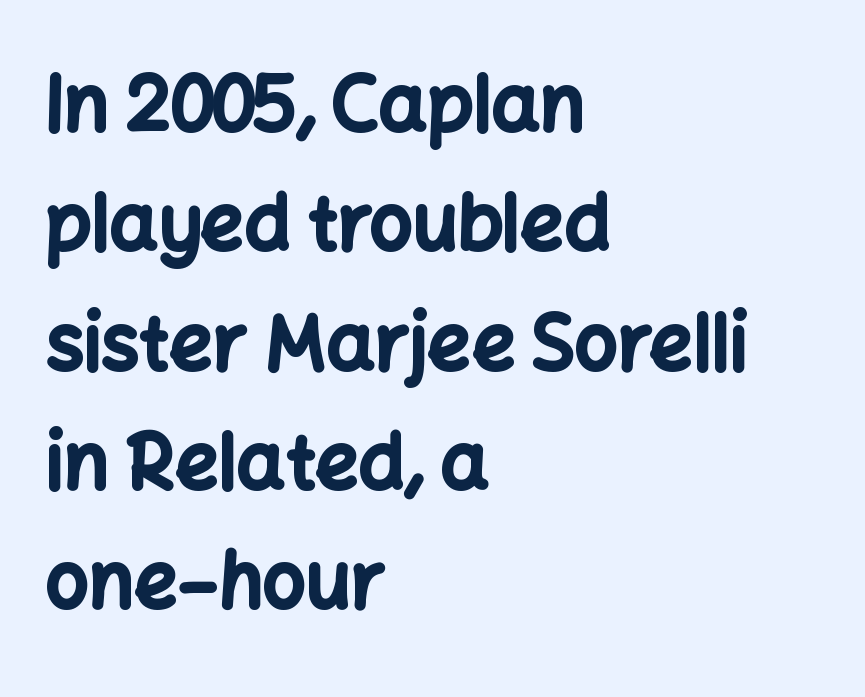
A typesetter would call this proportional, since set widths differ per character. Grotesque or geometric, the face here clearly has no serifs. Characters follow at the spacing the type designer built in. The passage shown stacks its lines at a standard gap.
